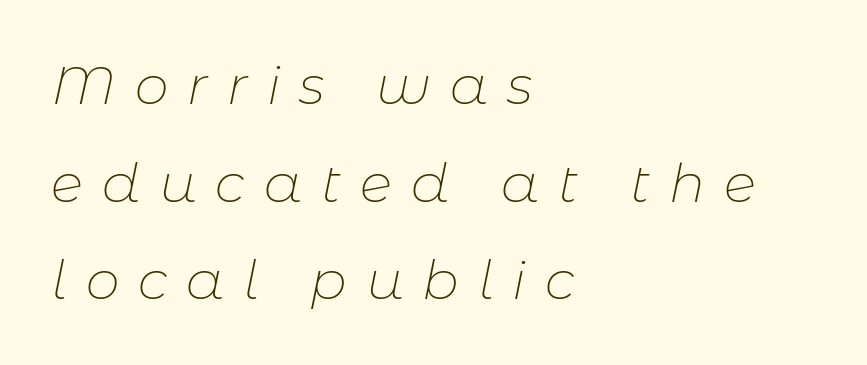
The image shows 54 px thin type, italic (leaning right); set left-aligned, line spacing 1.81x, unusually wide letter spacing (+0.35 em), not underlined; low stroke contrast and a medium x-height.
